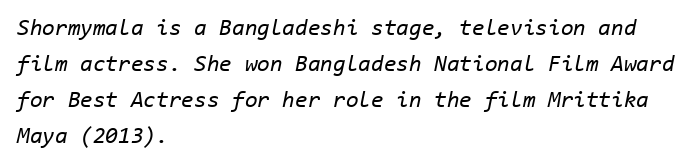
Q: Is the text bold? A: No.
Q: Is the text italic (slanted)? A: Yes, it leans right by about 11 degrees.
Q: Is the text underlined? A: No.
Q: How is the paragraph aligned? A: Left-aligned.
Q: Is the spacing between letters normal or unusually wide? A: Normal.
Q: Is the spacing between lines tight, normal or loose? A: Normal.
